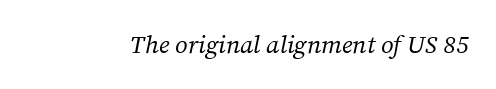
{"italic": "yes", "lean": "right", "slant_degrees": 12, "bold": "no", "underline": "no", "letter_spacing": "normal", "letter_spacing_em": 0.0, "glyph_px": 25}
